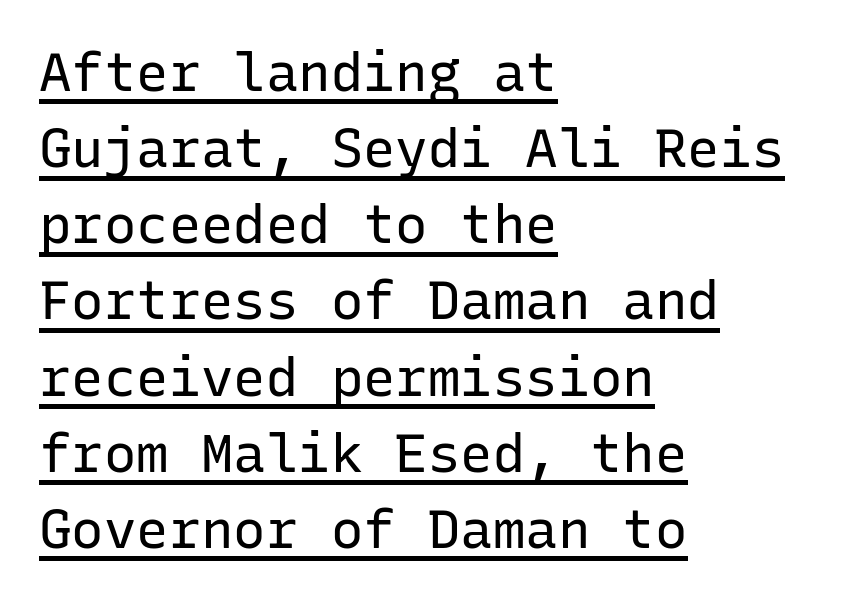
{"serif": "no", "italic": "no", "bold": "no", "weight": "regular", "width": "normal", "stroke_contrast": "low", "x_height": "medium", "monospaced": "yes", "underline": "yes", "align": "left", "line_spacing": "normal", "line_spacing_ratio": 1.41, "letter_spacing": "normal", "letter_spacing_em": 0.0, "glyph_px": 54}
